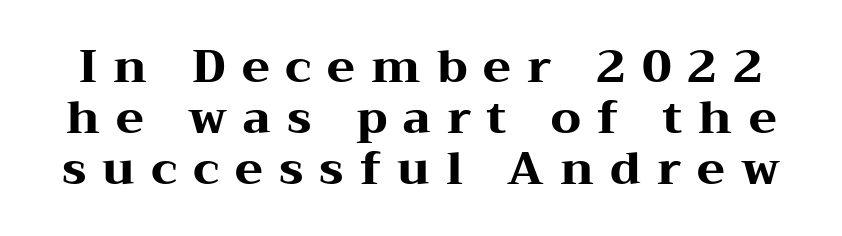
Typographic density is high because the face is bold. The area under the type is left untouched. Characters follow at a spacing far wider than the type designer built in. Does the lettering tilt? It doesn't — this is upright. These lines are rendered in a variable-pitch font.
